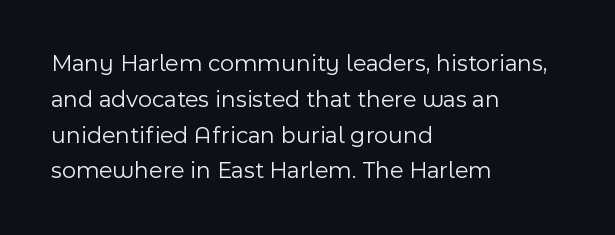
Q: Is the text bold? A: No.
Q: Is the text italic (slanted)? A: No, it is upright.
Q: Is the text underlined? A: No.
Q: How is the paragraph aligned? A: Left-aligned.
Q: Is the spacing between letters normal or unusually wide? A: Normal.
Q: Is the spacing between lines tight, normal or loose? A: Normal.
